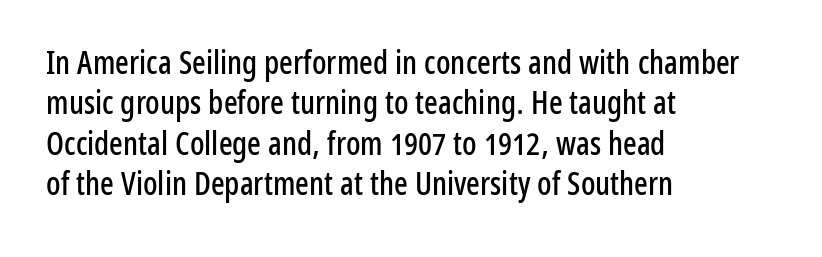
The image shows 32 px condensed sans-serif type, upright; set left-aligned, normal line spacing (1.26x), normal letter spacing, not underlined; low stroke contrast and a medium x-height.
